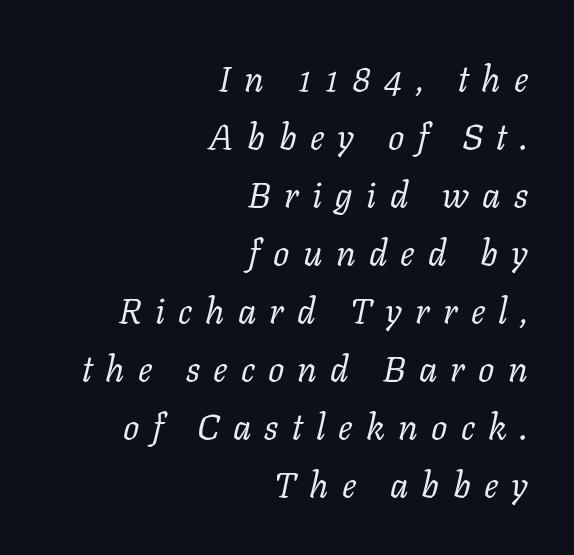
The image shows 36 px regular-weight serif type, italic (leaning right); set right-aligned, normal line spacing (1.61x), unusually wide letter spacing (+0.37 em), not underlined; low stroke contrast and a medium x-height.
